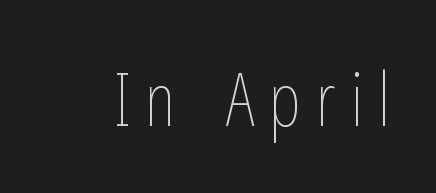
Vertical strokes here are truly vertical. Note the varied advance widths — an 'i' is clearly narrower than an 'm'. Just letters on the line, the space beneath them empty. Is this a heavy cut? Hardly; it is regular or lighter. The gaps between neighbouring characters are conspicuously large.
